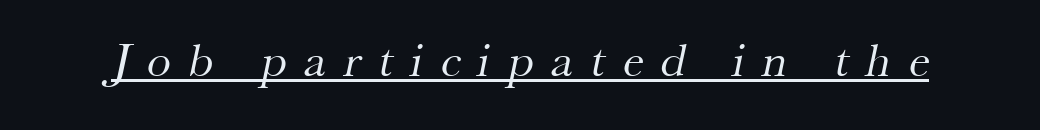
The image shows 48 px regular-weight serif type; set unusually wide letter spacing (+0.37 em), underlined; medium stroke contrast and a small x-height.
